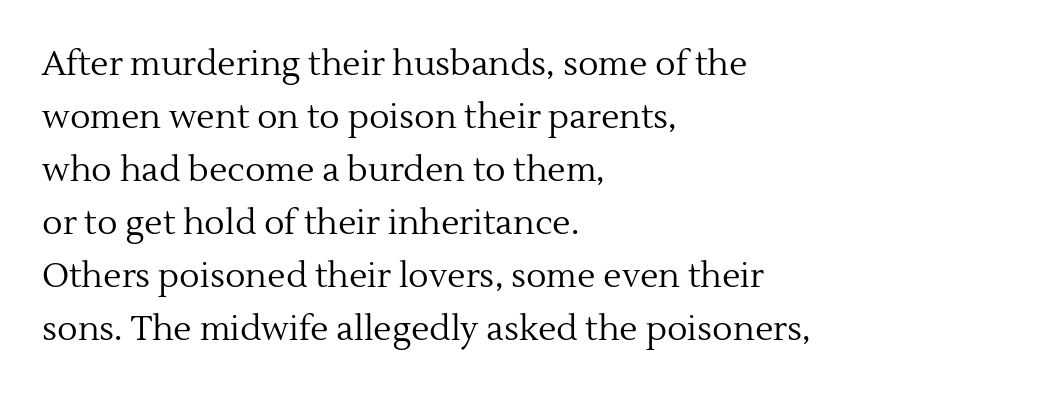
Nope, not italic — everything's standing straight. The area under the type is left untouched. These lines are composed in type with serifs. In terms of leading, this rendering sits right in the middle. Proportional: the letters do not fall into vertical columns.
